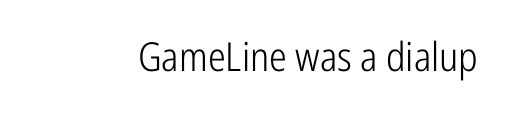
The letters stand straight up with perfectly vertical stems. The text was rendered using a sans face with plain stroke endings. Glance below the letters and you will spot only blank space. A light-to-regular cut is what we see here.
